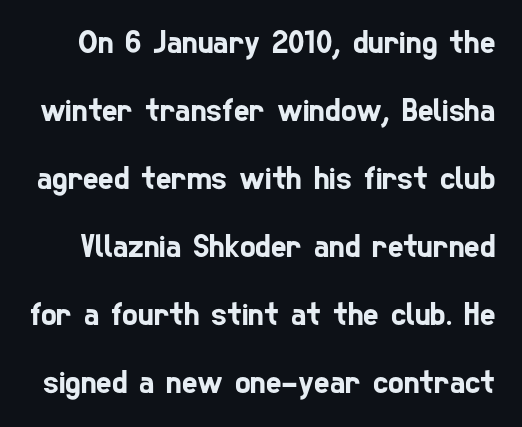
{"serif": "no", "width": "condensed", "stroke_contrast": "low", "x_height": "medium", "monospaced": "no", "underline": "no", "line_spacing": "loose", "line_spacing_ratio": 2.06, "letter_spacing": "normal", "letter_spacing_em": 0.0, "glyph_px": 33}
